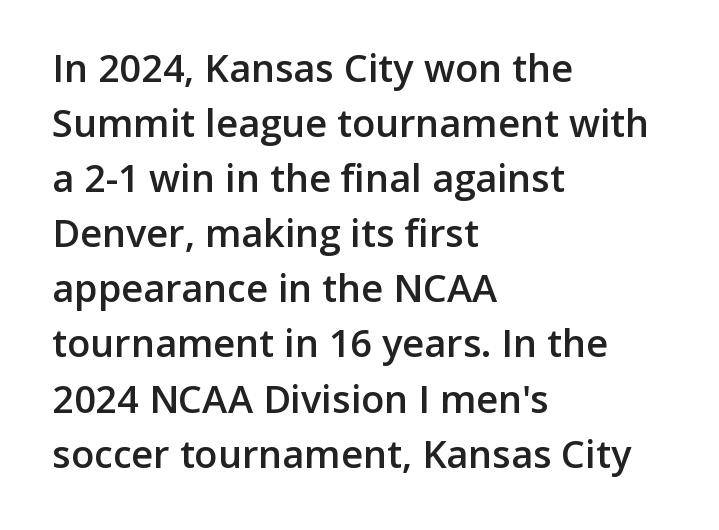
{"serif": "no", "italic": "no", "bold": "semi", "weight": "semibold", "width": "normal", "stroke_contrast": "low", "x_height": "medium", "monospaced": "no", "underline": "no", "align": "left", "line_spacing": "normal", "line_spacing_ratio": 1.45, "letter_spacing": "normal", "letter_spacing_em": 0.0, "glyph_px": 38}
